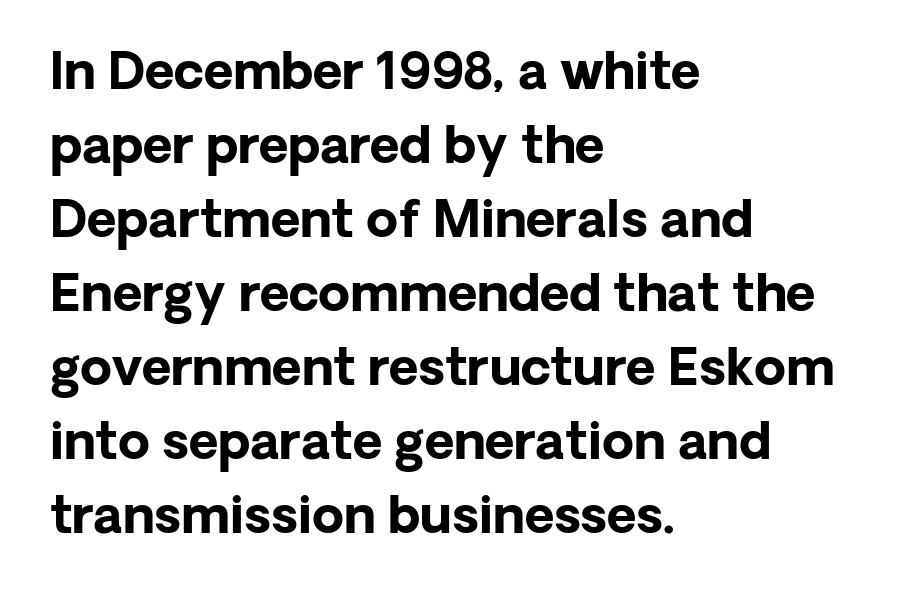
The image shows 51 px bold sans-serif type, upright; set left-aligned, normal line spacing (1.45x), normal letter spacing, not underlined; low stroke contrast and a medium x-height.
